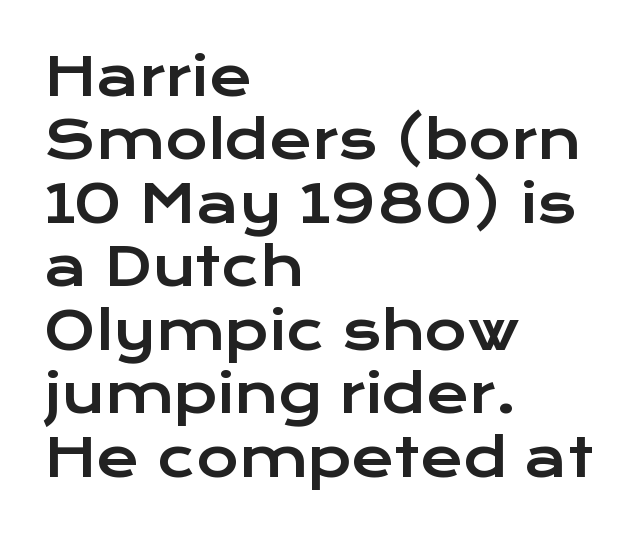
The image shows 52 px wide sans-serif type, upright; set left-aligned, line spacing 1.22x, normal letter spacing, not underlined; low stroke contrast and a medium x-height.
